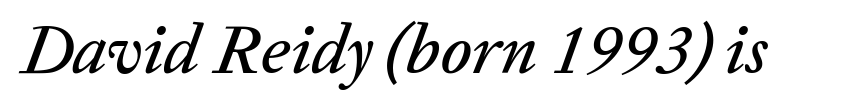
Tracking value appears to be zero — textbook default spacing. The space beneath each line is pristine and unruled. Slant detected: the letters are inclined. Character widths vary here, with narrow letters taking less room than wide ones.
